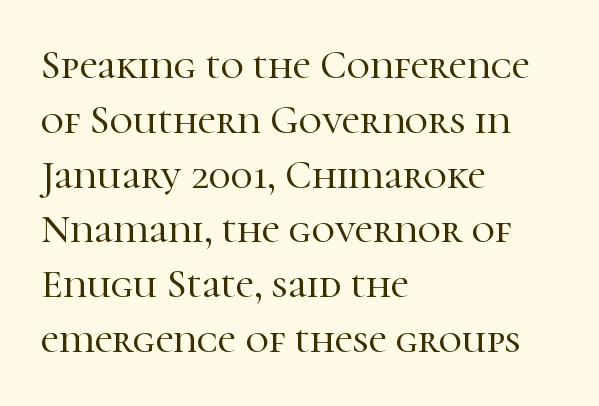
The passage shown stacks its lines at a standard gap. Here the designer chose a conventional face with non-uniform glyph widths. The passage shown is typeset with a serif family. Short and long lines alike share a common starting point at left. The letters stand straight up with perfectly vertical stems. Honestly, there is no underline to notice here at all.
